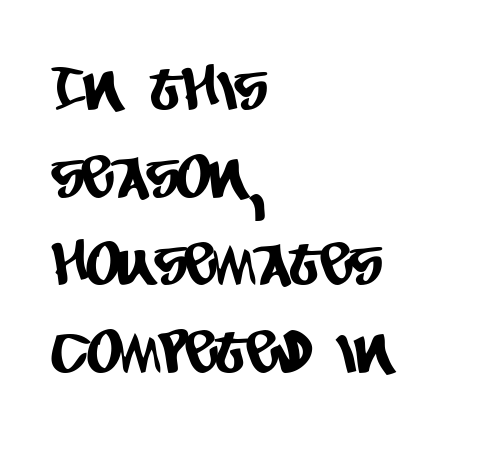
The image shows 60 px condensed sans-serif type; set left-aligned, normal line spacing (1.46x), normal letter spacing, not underlined; low stroke contrast and a large x-height.
